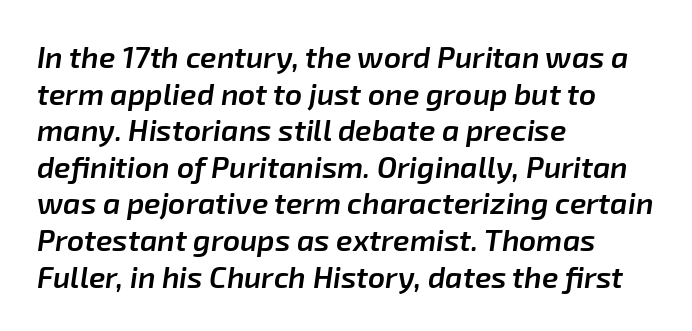
The image shows 30 px semibold type, italic (leaning right); set left-aligned, line spacing 1.22x, normal letter spacing, not underlined; low stroke contrast and a medium x-height.
